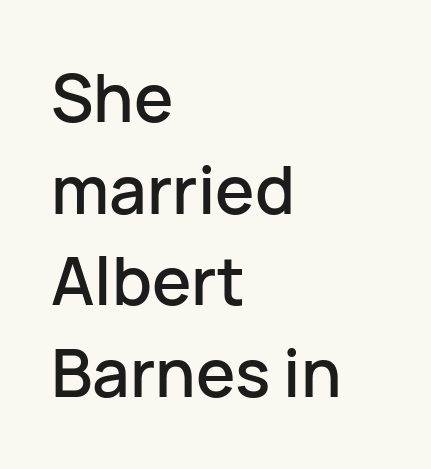
The image shows 66 px sans-serif type, upright; set left-aligned, normal line spacing (1.39x), normal letter spacing, not underlined; low stroke contrast and a medium x-height.
